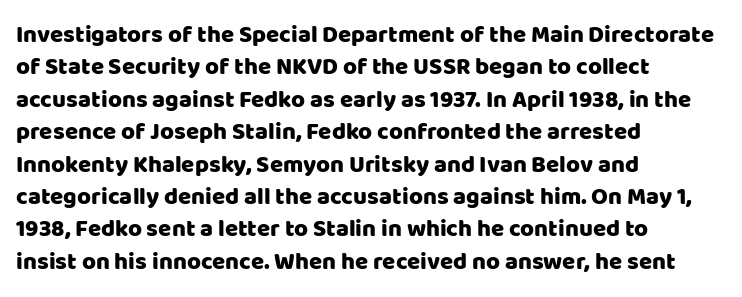
Glyph-to-glyph distance matches everyday printed text. Teacher's note: observe the even left margin — that is flush-left alignment. Type without underlining. This sample keeps an unexceptional amount of space between lines. This is roman type, the default non-slanted kind.
